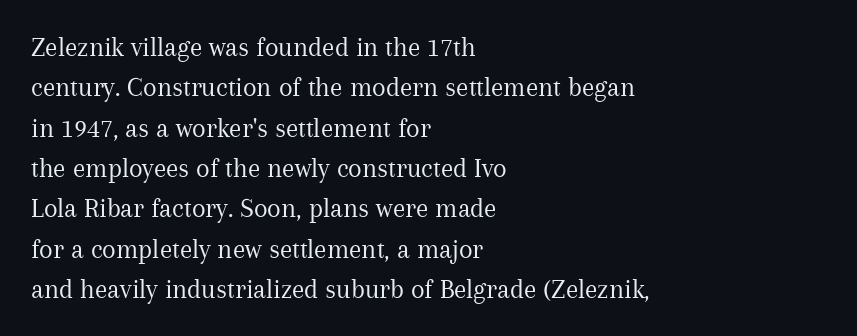
This sample keeps an unexceptional amount of space between lines. Short note: letters normally spaced. This sample is left-justified, so line endings fall wherever the words run out. The glyphs are unaccompanied by any horizontal stroke below them. The rendering shows small feet on the letterforms — a serif design.
